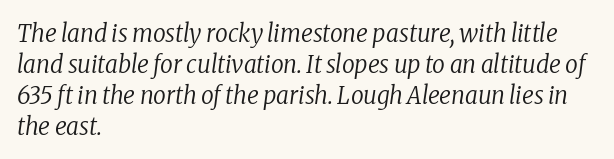
Q: Is the text bold? A: No.
Q: Is the text italic (slanted)? A: Yes, it leans right by about 8 degrees.
Q: Is the text underlined? A: No.
Q: How is the paragraph aligned? A: Left-aligned.
Q: Is the spacing between letters normal or unusually wide? A: Normal.
